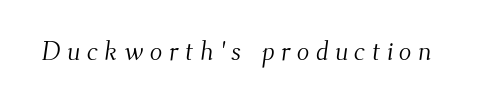
Q: Is the text bold? A: No.
Q: Is the text underlined? A: No.
Q: Is the spacing between letters normal or unusually wide? A: Unusually wide.
